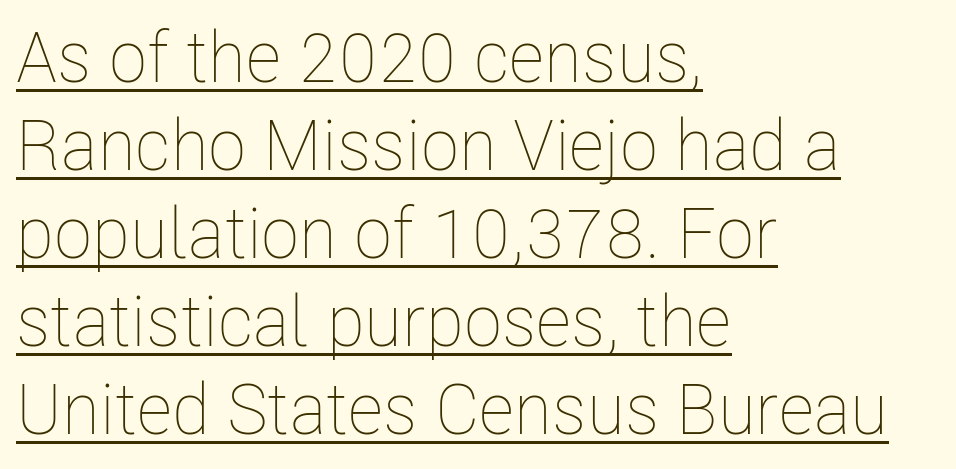
The image shows 71 px thin, condensed type, upright; set left-aligned, line spacing 1.24x, normal letter spacing, underlined; low stroke contrast and a medium x-height.
